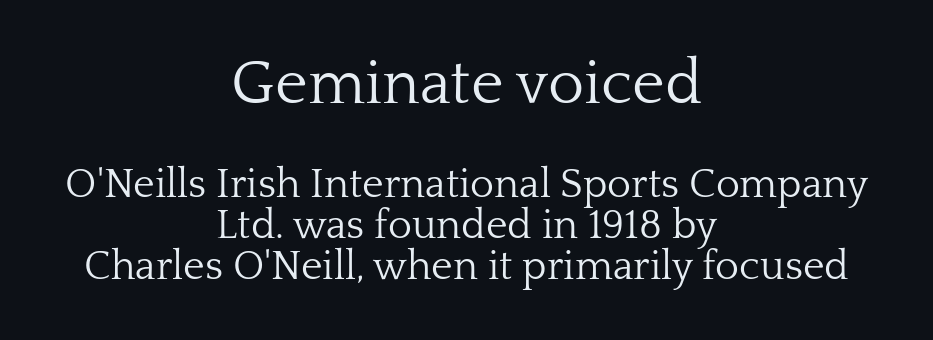
Q: Is the text bold? A: No.
Q: Is the text italic (slanted)? A: No, it is upright.
Q: Is the typeface a serif or a sans-serif typeface? A: Serif.
Q: Is the text underlined? A: No.
Q: How is the paragraph aligned? A: Centered.
Q: Is the spacing between letters normal or unusually wide? A: Normal.
Q: Is the spacing between lines tight, normal or loose? A: Tight.
Q: Which block of text is set in a larger size, the first (top) or the second (bottom)? A: The first (top) one.
Q: Width (condensed, normal, or wide)? A: Normal.
Q: Stroke contrast? A: Low.
Q: x-height? A: Medium.
Q: Monospaced? A: No.
